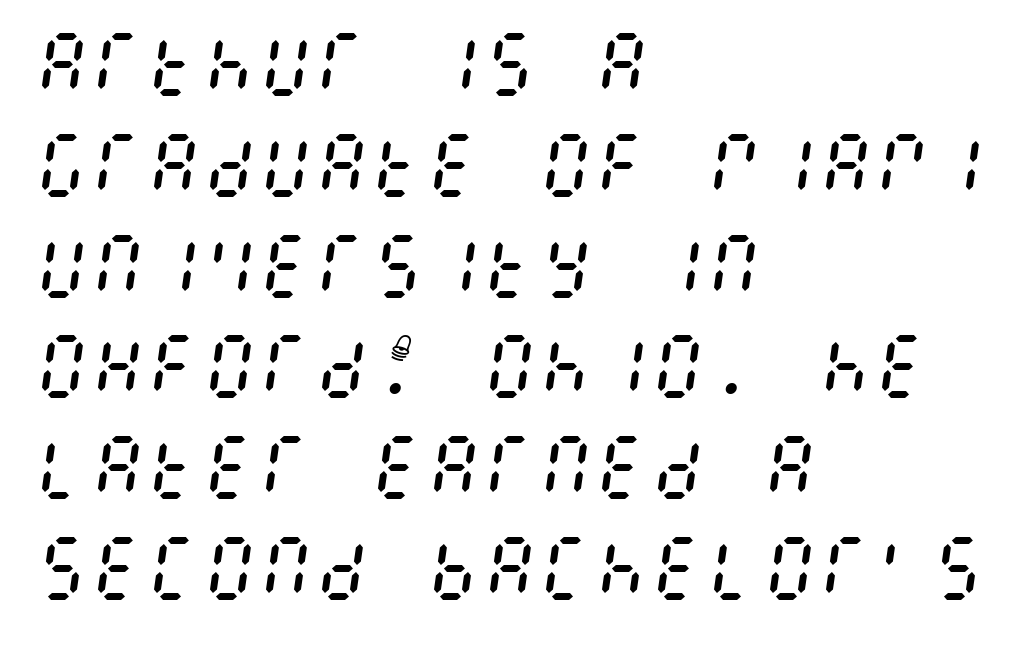
{"italic": "yes", "lean": "right", "slant_degrees": 8, "bold": "no", "weight": "regular", "width": "condensed", "stroke_contrast": "medium", "x_height": "large", "underline": "no", "align": "left", "line_spacing": "normal", "line_spacing_ratio": 1.44, "letter_spacing": "normal", "letter_spacing_em": 0.0, "glyph_px": 70}
